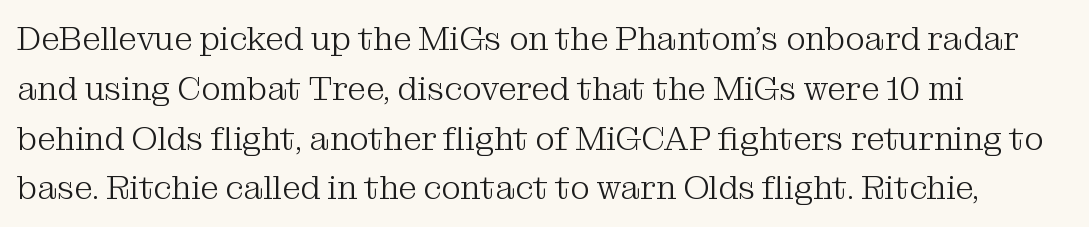
Style check: upright. Weight: in the light-to-regular range. Each word holds together tightly as a unit, with standard inter-letter gaps. Rule under the text: the space is simply empty. Visually the block forms a straight wall on the left and a jagged coastline on the right.
